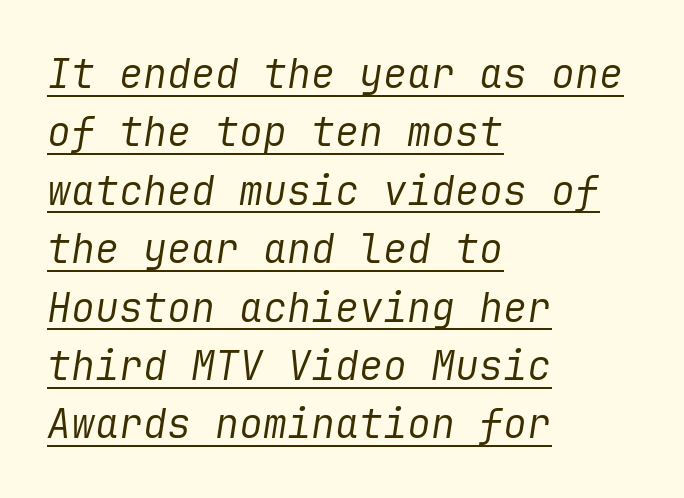
Q: Is the text bold? A: No.
Q: Is the text italic (slanted)? A: Yes, it leans right by about 9 degrees.
Q: Is the text underlined? A: Yes.
Q: How is the paragraph aligned? A: Left-aligned.
Q: Is the spacing between letters normal or unusually wide? A: Normal.
Q: Is the spacing between lines tight, normal or loose? A: Normal.
Q: Width (condensed, normal, or wide)? A: Normal.
Q: Stroke contrast? A: Low.
Q: x-height? A: Medium.
